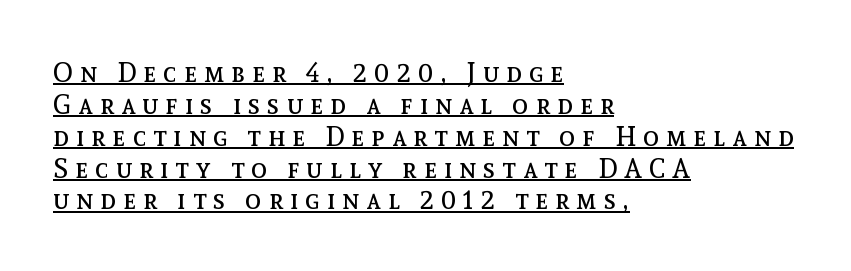
{"italic": "no", "bold": "no", "underline": "yes", "align": "left", "line_spacing_ratio": 1.18, "letter_spacing": "wide", "letter_spacing_em": 0.26, "glyph_px": 27}
